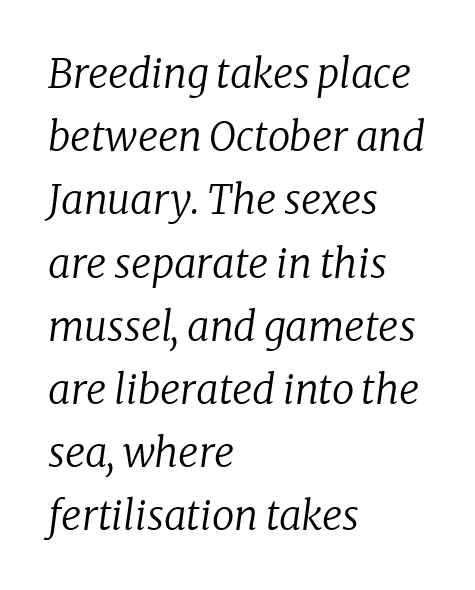
The font family rendered here belongs to the serif group. Beneath every word, the page is bare. The passage shown is typed in a proportional face where columns would drift. In terms of leading, this rendering sits right in the middle. Looking at the ascenders, they clearly lean.
